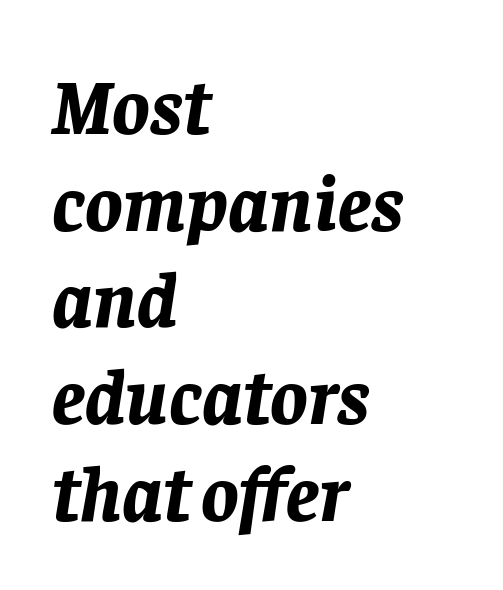
The image shows 78 px bold type, italic (leaning right); set left-aligned, line spacing 1.24x, normal letter spacing, not underlined; low stroke contrast and a large x-height.
